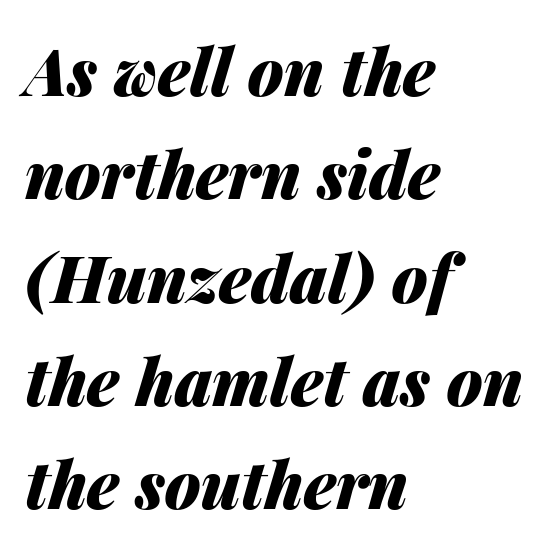
Q: Is the text bold? A: Yes.
Q: Is the text italic (slanted)? A: Yes, it leans right by about 14 degrees.
Q: Is the text underlined? A: No.
Q: How is the paragraph aligned? A: Left-aligned.
Q: Is the spacing between letters normal or unusually wide? A: Normal.
Q: Is the spacing between lines tight, normal or loose? A: Normal.
Q: Width (condensed, normal, or wide)? A: Normal.
Q: Stroke contrast? A: Medium.
Q: x-height? A: Medium.
Q: Monospaced? A: No.
